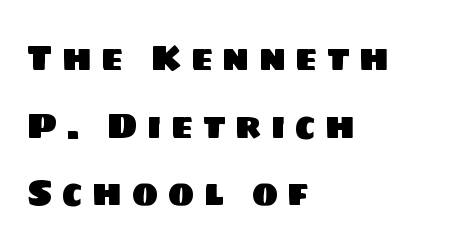
The image shows 36 px sans-serif type; set left-aligned, line spacing 1.88x, unusually wide letter spacing (+0.25 em), not underlined; low stroke contrast and a large x-height.
